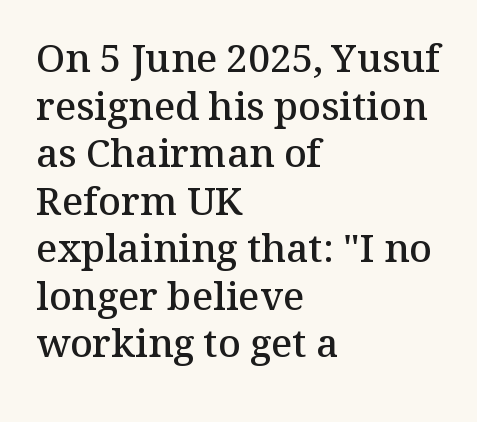
{"serif": "yes", "italic": "no", "bold": "semi", "weight": "semibold", "width": "normal", "stroke_contrast": "medium", "x_height": "medium", "monospaced": "no", "underline": "no", "align": "left", "line_spacing_ratio": 1.22, "letter_spacing": "normal", "letter_spacing_em": 0.0, "glyph_px": 39}
